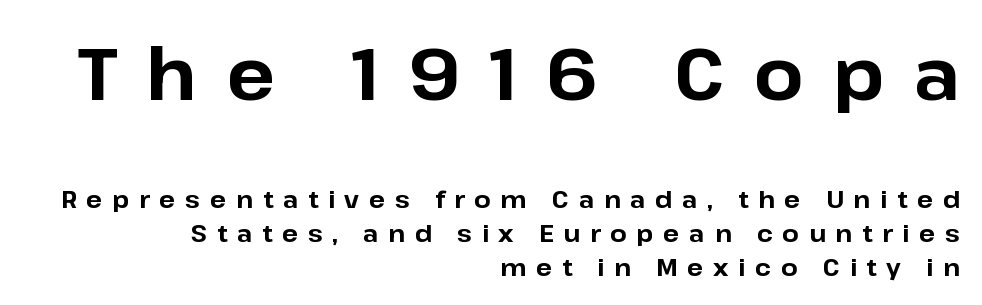
Look at the tracking — it's clearly loosened, letters drifting apart. Is this a sans? Yes — the strokes have no serifs. The designer left line spacing at the default. Type size steps down from the first block to the second. Upright lettering throughout. This rendering uses right alignment, leaving the left contour irregular.
